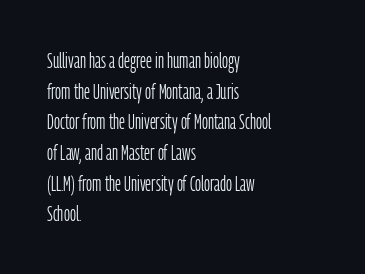
The image shows 21 px text type, upright; set left-aligned, normal line spacing (1.46x), normal letter spacing, not underlined.
